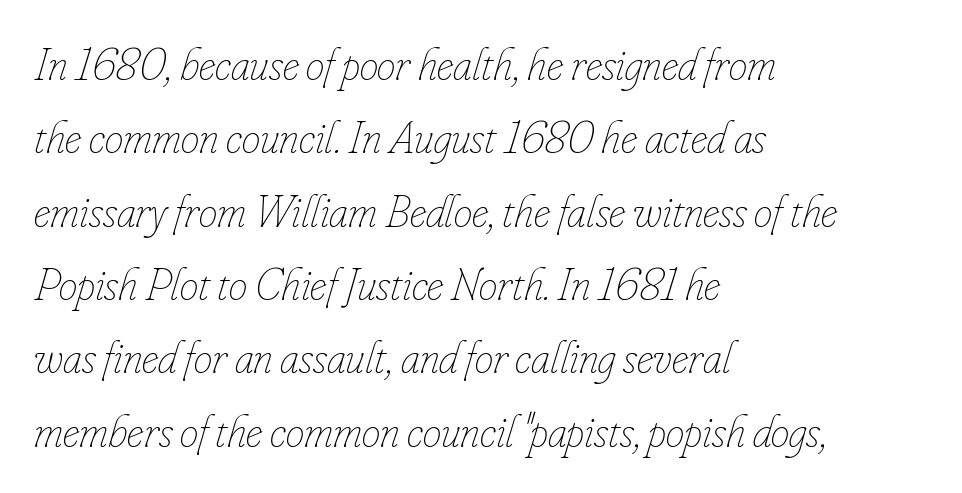
The letters are slanted; this is an italic face. Students, observe: this is what conventionally led text looks like. Unbolded letterforms with no extra heft. A clean baseline with only descenders dipping below it.
